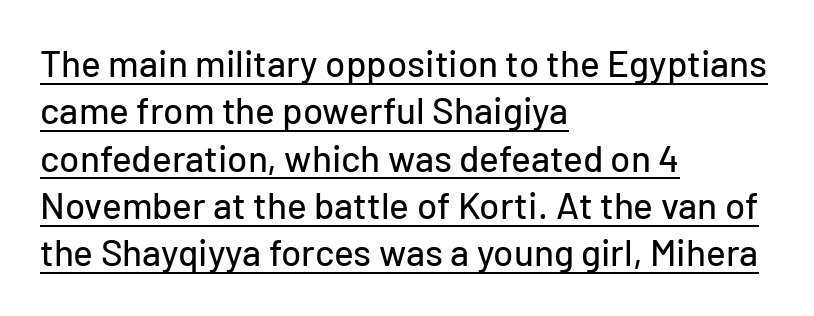
{"serif": "no", "italic": "no", "width": "normal", "stroke_contrast": "low", "x_height": "medium", "monospaced": "no", "underline": "yes", "align": "left", "line_spacing": "normal", "line_spacing_ratio": 1.28, "letter_spacing": "normal", "letter_spacing_em": 0.0, "glyph_px": 37}
